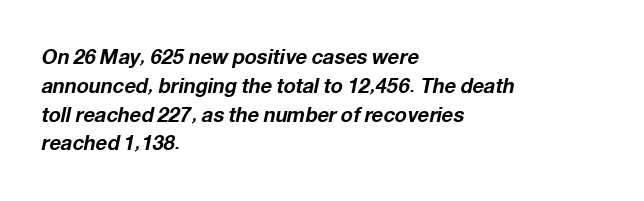
Q: Is the text bold? A: Yes.
Q: Is the text italic (slanted)? A: Yes, it leans right by about 12 degrees.
Q: Is the text underlined? A: No.
Q: How is the paragraph aligned? A: Left-aligned.
Q: Is the spacing between letters normal or unusually wide? A: Normal.
Q: Is the spacing between lines tight, normal or loose? A: Normal.
